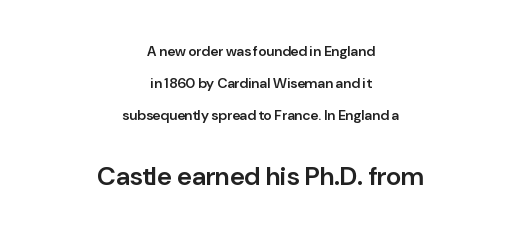
Q: Is the text bold? A: Semi-bold.
Q: Is the text italic (slanted)? A: No, it is upright.
Q: Is the text underlined? A: No.
Q: How is the paragraph aligned? A: Centered.
Q: Is the spacing between letters normal or unusually wide? A: Normal.
Q: Is the spacing between lines tight, normal or loose? A: Loose.
Q: Which block of text is set in a larger size, the first (top) or the second (bottom)? A: The second (bottom) one.
